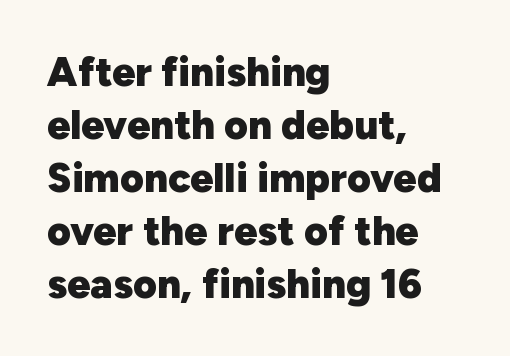
The image shows 41 px heavy sans-serif type, upright; set left-aligned, normal line spacing (1.29x), normal letter spacing, not underlined; low stroke contrast and a medium x-height.
